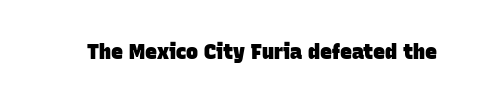
Q: Is the text bold? A: Yes.
Q: Is the text underlined? A: No.
Q: Is the spacing between letters normal or unusually wide? A: Normal.
